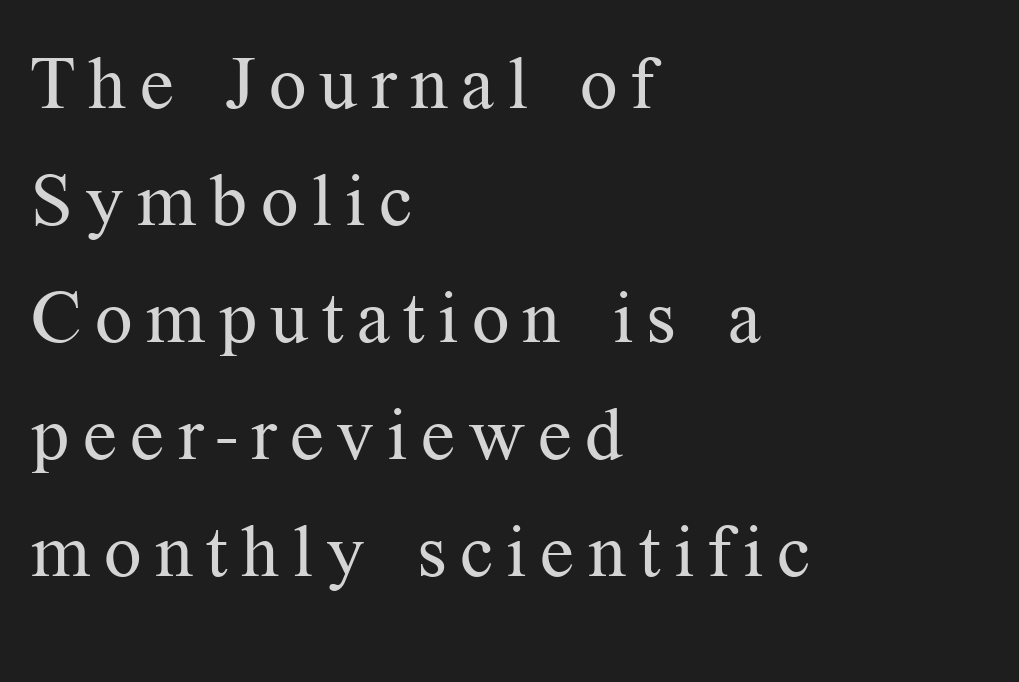
The image shows 74 px regular-weight serif type, upright; set left-aligned, normal line spacing (1.58x), not underlined; medium stroke contrast and a medium x-height.
